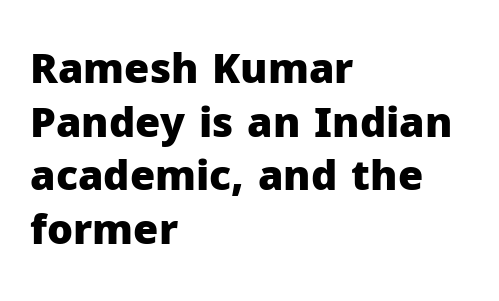
{"serif": "no", "italic": "no", "bold": "yes", "weight": "heavy", "width": "normal", "stroke_contrast": "low", "x_height": "medium", "monospaced": "no", "underline": "no", "align": "left", "line_spacing": "normal", "line_spacing_ratio": 1.31, "letter_spacing": "normal", "letter_spacing_em": 0.0, "glyph_px": 41}
